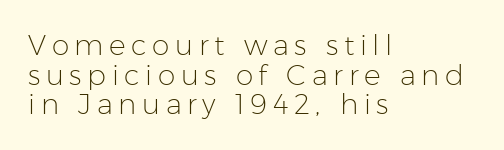
{"serif": "no", "italic": "no", "bold": "no", "weight": "light", "width": "normal", "stroke_contrast": "low", "x_height": "medium", "monospaced": "no", "underline": "no", "align": "left", "line_spacing": "tight", "line_spacing_ratio": 1.06, "letter_spacing": "wide", "letter_spacing_em": 0.2, "glyph_px": 28}
